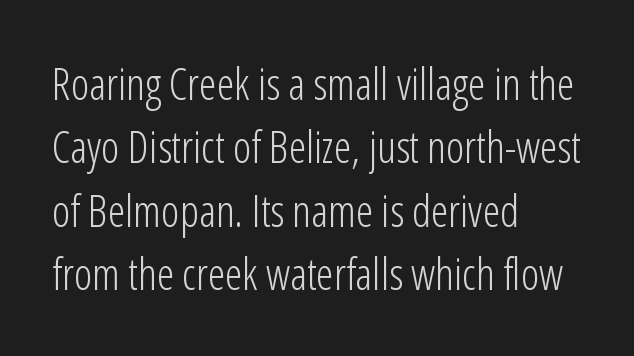
The image shows 44 px light, condensed sans-serif type, upright; set left-aligned, normal line spacing (1.44x), normal letter spacing, not underlined; low stroke contrast and a medium x-height.
